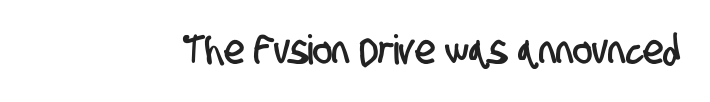
Q: Is the typeface a serif or a sans-serif typeface? A: Sans-serif.
Q: Is the text underlined? A: No.
Q: Is the spacing between letters normal or unusually wide? A: Normal.
Q: Width (condensed, normal, or wide)? A: Condensed.
Q: Stroke contrast? A: Low.
Q: x-height? A: Large.
Q: Monospaced? A: No.
